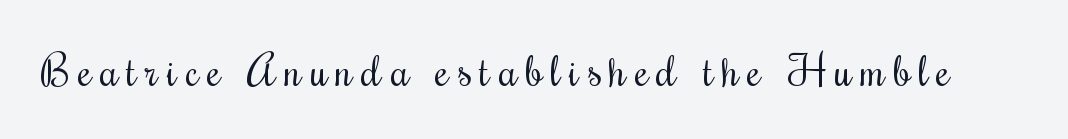
{"serif": "yes", "bold": "no", "weight": "regular", "width": "condensed", "stroke_contrast": "medium", "x_height": "small", "monospaced": "no", "underline": "no", "letter_spacing": "wide", "letter_spacing_em": 0.2, "glyph_px": 43}
